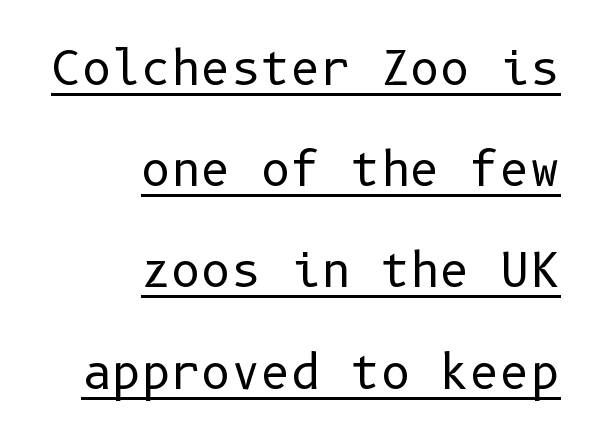
The image shows 46 px regular-weight sans-serif type, upright; set right-aligned, loose line spacing (2.2x), normal letter spacing, underlined; low stroke contrast and a medium x-height.
